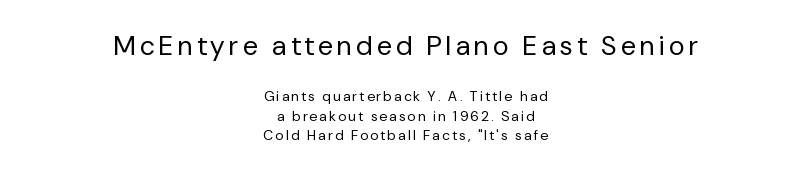
The image shows 27 px text type, upright; set centered, normal line spacing (1.39x), not underlined; the first (top) block is 1.93x larger.
